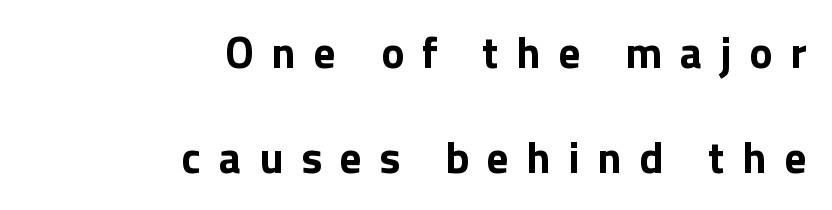
The tracking reads as deliberately expanded to a designer's eye. Regarding serifs, this sample does without them. You'd pick this weight for a headline — it's a proper bold. Unlike italic type, these characters show no tilt at all. Unmarked baselines from the first word to the last. Spacing verdict: proportional, widths tailored to each character.
